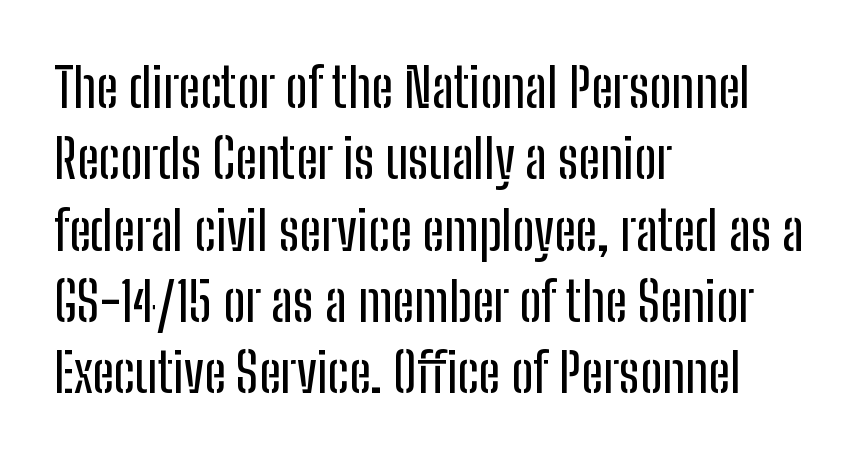
Q: Is the text italic (slanted)? A: No, it is upright.
Q: Is the typeface a serif or a sans-serif typeface? A: Sans-serif.
Q: Is the text underlined? A: No.
Q: How is the paragraph aligned? A: Left-aligned.
Q: Is the spacing between letters normal or unusually wide? A: Normal.
Q: Is the spacing between lines tight, normal or loose? A: Normal.
Q: Width (condensed, normal, or wide)? A: Condensed.
Q: Stroke contrast? A: Low.
Q: x-height? A: Medium.
Q: Monospaced? A: No.
